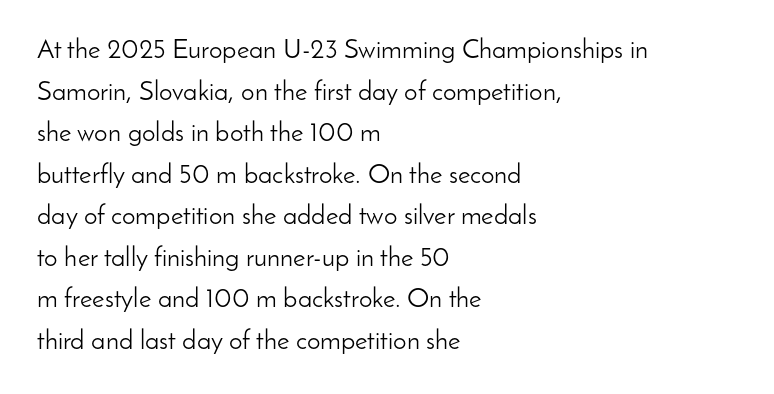
This sample uses an upright cut, with every glyph sitting square on the baseline. Lines of text with bare space underneath. The setting favours the left margin, as ordinary paragraphs usually do. Leading: standard. The typesetting does not lean heavy: it is not bold. You could call the tracking neutral — neither tight nor loose.
